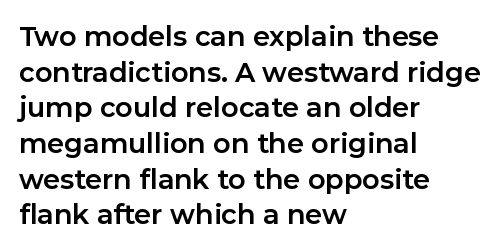
{"italic": "no", "bold": "yes", "underline": "no", "align": "left", "line_spacing": "normal", "line_spacing_ratio": 1.32, "letter_spacing": "normal", "letter_spacing_em": 0.0, "glyph_px": 27}
